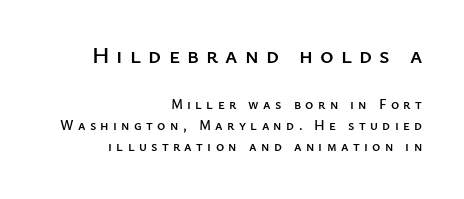
Q: Is the text italic (slanted)? A: No, it is upright.
Q: Is the text underlined? A: No.
Q: How is the paragraph aligned? A: Right-aligned.
Q: Is the spacing between letters normal or unusually wide? A: Unusually wide.
Q: Is the spacing between lines tight, normal or loose? A: Normal.
Q: Which block of text is set in a larger size, the first (top) or the second (bottom)? A: The first (top) one.
